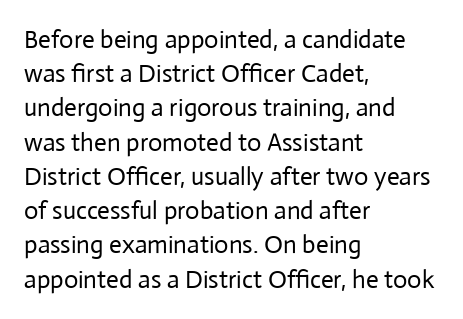
The image shows 25 px text type, upright; set left-aligned, normal line spacing (1.37x), normal letter spacing, not underlined.
